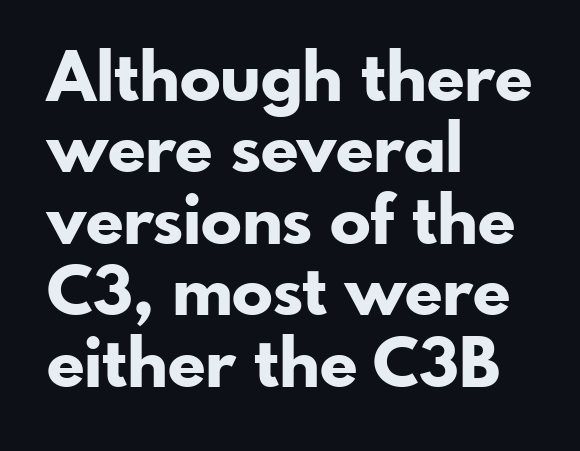
Q: Is the text bold? A: Yes.
Q: Is the text italic (slanted)? A: No, it is upright.
Q: Is the typeface a serif or a sans-serif typeface? A: Sans-serif.
Q: Is the text underlined? A: No.
Q: How is the paragraph aligned? A: Left-aligned.
Q: Is the spacing between letters normal or unusually wide? A: Normal.
Q: Is the spacing between lines tight, normal or loose? A: Tight.
Q: Width (condensed, normal, or wide)? A: Normal.
Q: Stroke contrast? A: Low.
Q: x-height? A: Small.
Q: Monospaced? A: No.
